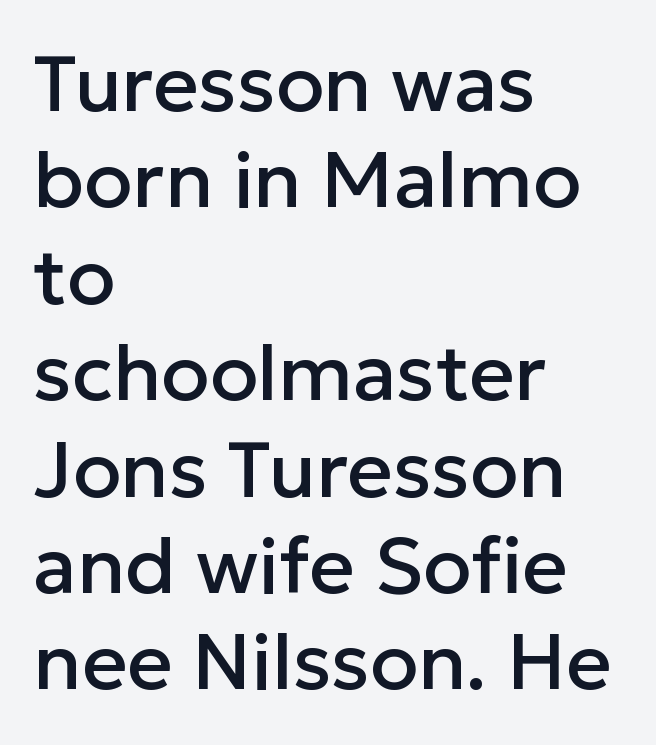
The image shows 79 px sans-serif type, upright; set left-aligned, line spacing 1.22x, normal letter spacing, not underlined; low stroke contrast and a medium x-height.
